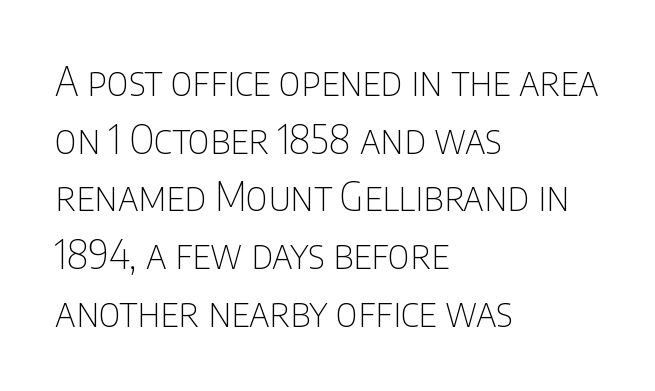
Q: Is the text bold? A: No.
Q: Is the text italic (slanted)? A: No, it is upright.
Q: Is the typeface a serif or a sans-serif typeface? A: Sans-serif.
Q: Is the text underlined? A: No.
Q: How is the paragraph aligned? A: Left-aligned.
Q: Is the spacing between letters normal or unusually wide? A: Normal.
Q: Is the spacing between lines tight, normal or loose? A: Normal.
Q: Width (condensed, normal, or wide)? A: Condensed.
Q: Stroke contrast? A: Low.
Q: x-height? A: Large.
Q: Monospaced? A: No.
